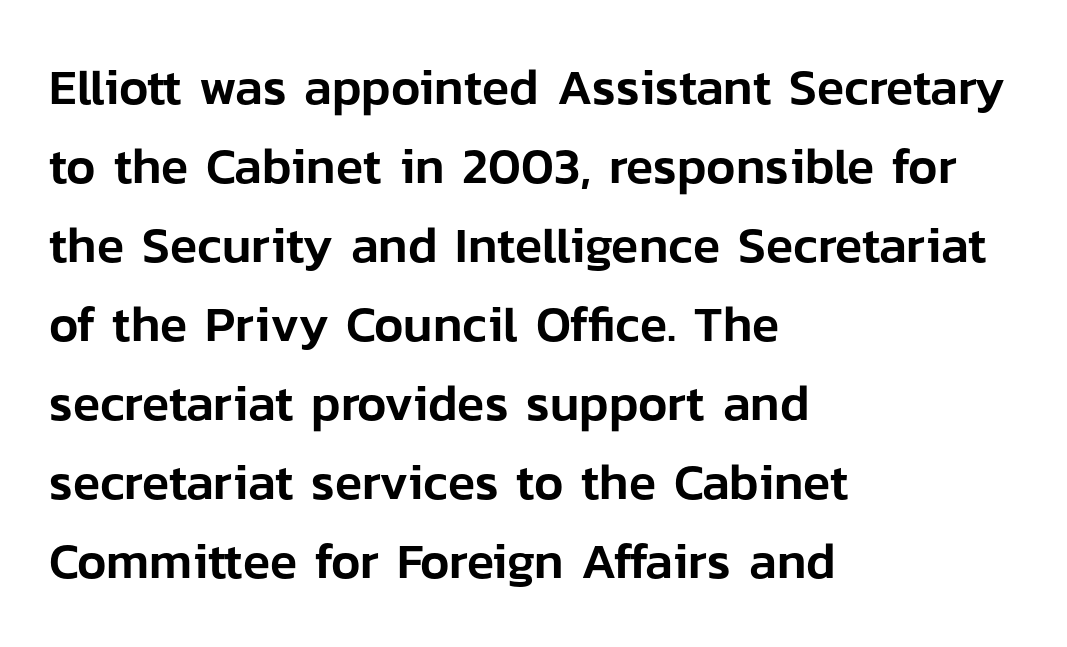
Spacing verdict: proportional, widths tailored to each character. Baseline-to-baseline distance is the conventional proportion of letter height. The ragged edge is on the right, which tells us the setting is flush left. Nobody drew a line under any word here. Classification — sans serif. Characters remain perfectly vertical along every line.
